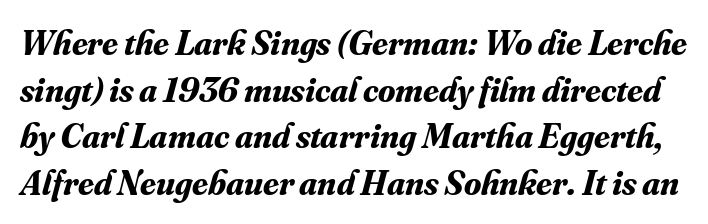
The image shows 35 px bold serif type, italic (leaning right); set normal line spacing (1.33x), normal letter spacing, not underlined; medium stroke contrast and a small x-height.
